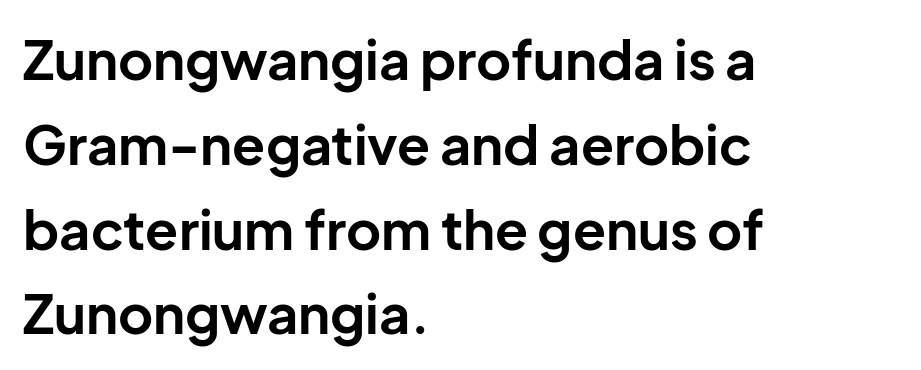
Q: Is the text bold? A: Yes.
Q: Is the text italic (slanted)? A: No, it is upright.
Q: Is the typeface a serif or a sans-serif typeface? A: Sans-serif.
Q: Is the text underlined? A: No.
Q: How is the paragraph aligned? A: Left-aligned.
Q: Is the spacing between letters normal or unusually wide? A: Normal.
Q: Is the spacing between lines tight, normal or loose? A: Normal.
Q: Width (condensed, normal, or wide)? A: Normal.
Q: Stroke contrast? A: Low.
Q: x-height? A: Medium.
Q: Monospaced? A: No.
